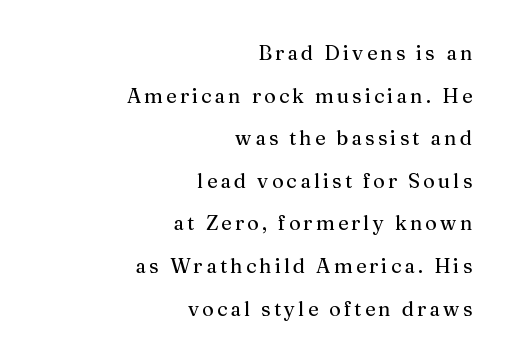
{"italic": "no", "underline": "no", "align": "right", "line_spacing": "loose", "line_spacing_ratio": 2.13, "glyph_px": 20}
